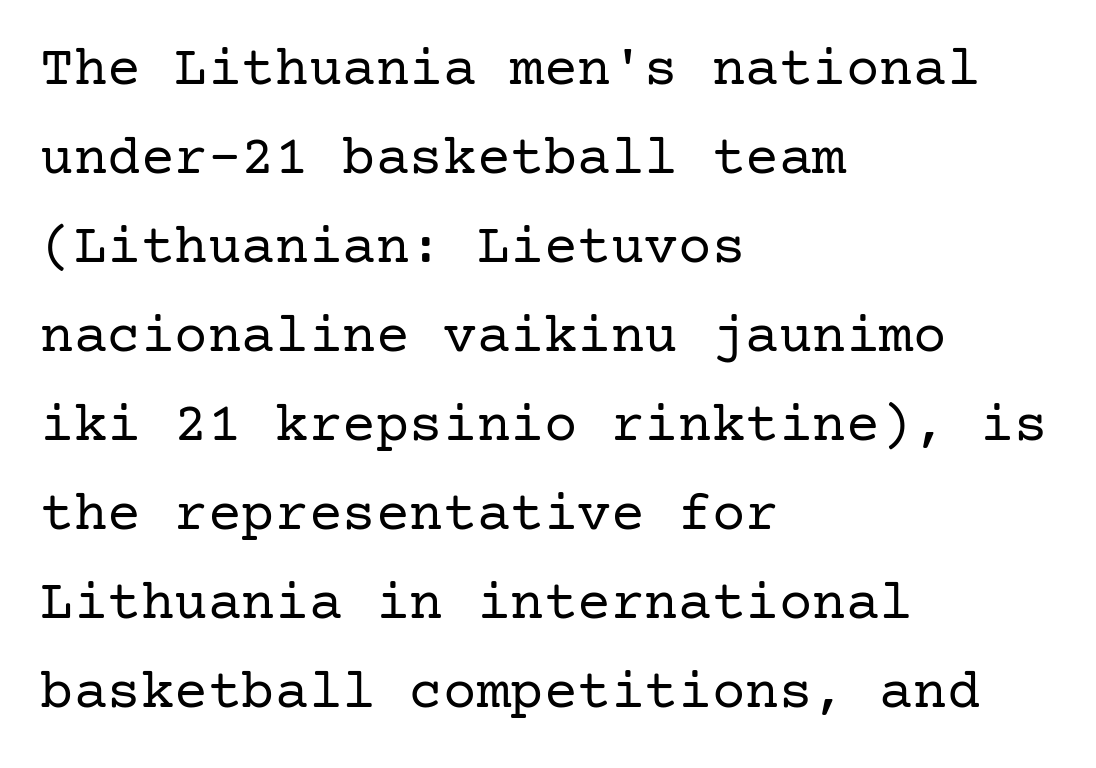
Q: Is the text bold? A: No.
Q: Is the text italic (slanted)? A: No, it is upright.
Q: Is the typeface a serif or a sans-serif typeface? A: Serif.
Q: Is the text underlined? A: No.
Q: How is the paragraph aligned? A: Left-aligned.
Q: Is the spacing between letters normal or unusually wide? A: Normal.
Q: Is the spacing between lines tight, normal or loose? A: Normal.
Q: Width (condensed, normal, or wide)? A: Normal.
Q: Stroke contrast? A: Low.
Q: x-height? A: Medium.
